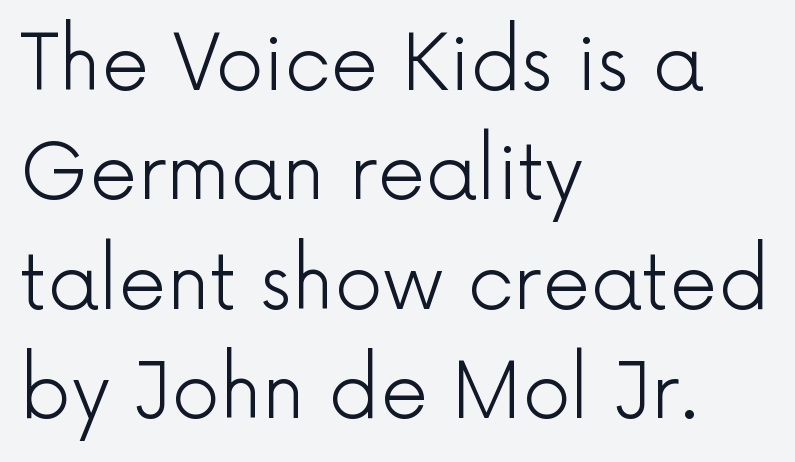
The letterforms sit shoulder to shoulder at normal distance. Horizontally, the lines are justified to the leading edge only. Rule under the text: the space is simply empty. The axis of the letterforms is exactly vertical. The rows are spaced the way most documents space them.
